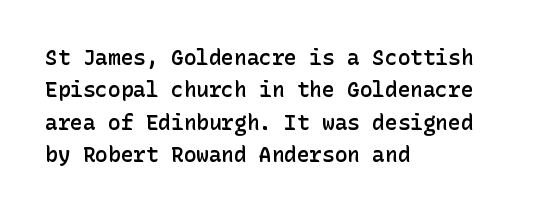
Italic? Not at all — the glyphs are vertical. Visually the block forms a straight wall on the left and a jagged coastline on the right. The horizontal fit of the characters is conventional and even. No word sits above an underline.
